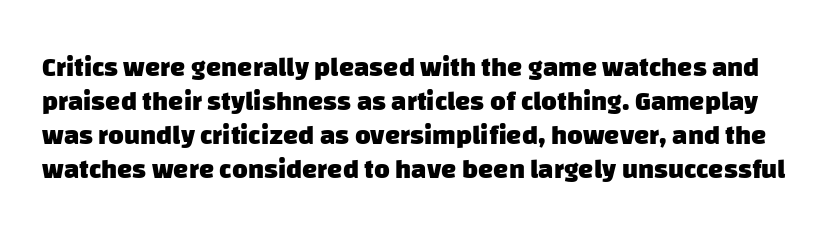
{"bold": "yes", "underline": "no", "line_spacing": "normal", "line_spacing_ratio": 1.26, "letter_spacing": "normal", "letter_spacing_em": 0.0, "glyph_px": 27}
